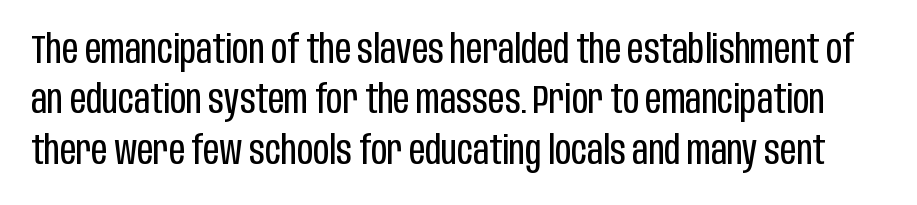
Q: Is the text bold? A: No.
Q: Is the text italic (slanted)? A: No, it is upright.
Q: Is the typeface a serif or a sans-serif typeface? A: Sans-serif.
Q: Is the text underlined? A: No.
Q: Is the spacing between letters normal or unusually wide? A: Normal.
Q: Is the spacing between lines tight, normal or loose? A: Normal.
Q: Width (condensed, normal, or wide)? A: Condensed.
Q: Stroke contrast? A: Low.
Q: x-height? A: Large.
Q: Monospaced? A: No.
